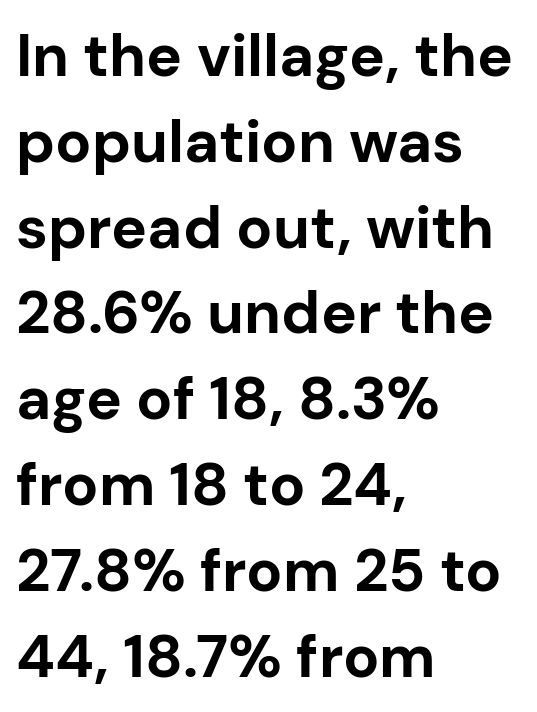
Style check: upright. How heavy is the stroke? Heavy — this is a bold. A typesetter would label this face a sans. If you measured baseline to baseline, you'd find a middling distance.
